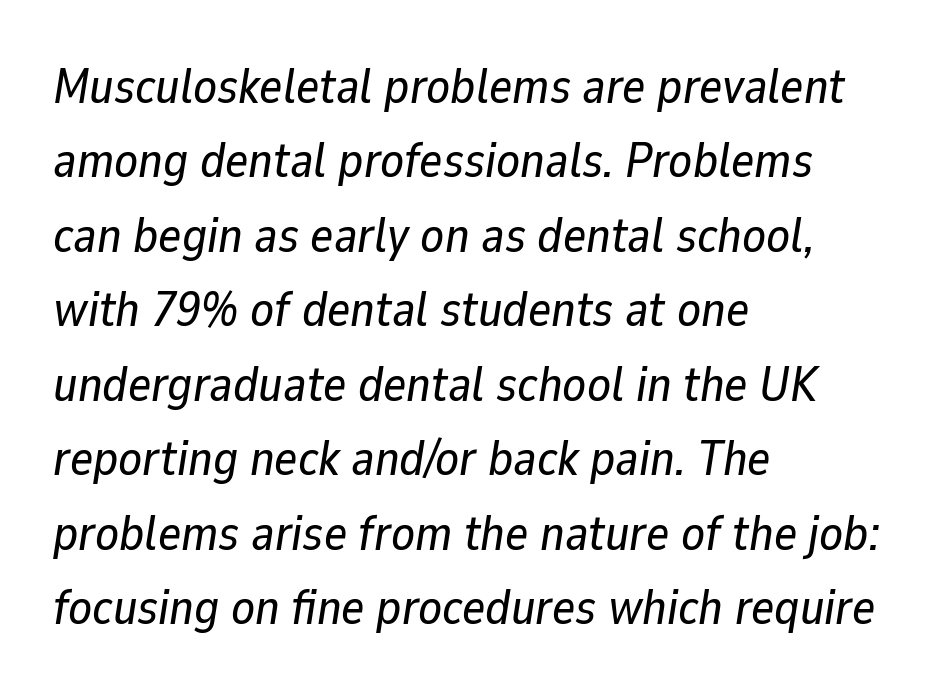
{"italic": "yes", "lean": "right", "slant_degrees": 9, "width": "normal", "stroke_contrast": "low", "x_height": "medium", "monospaced": "no", "underline": "no", "align": "left", "line_spacing": "normal", "line_spacing_ratio": 1.52, "letter_spacing": "normal", "letter_spacing_em": 0.0, "glyph_px": 49}
